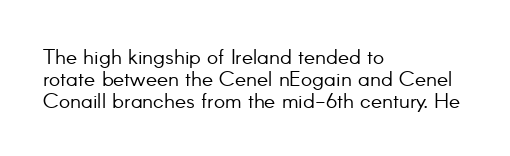
Q: Is the text bold? A: No.
Q: Is the text italic (slanted)? A: No, it is upright.
Q: Is the text underlined? A: No.
Q: How is the paragraph aligned? A: Left-aligned.
Q: Is the spacing between letters normal or unusually wide? A: Normal.
Q: Is the spacing between lines tight, normal or loose? A: Tight.
